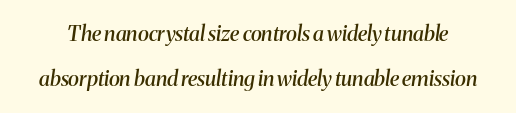
This block would shrink considerably if given ordinary leading; it's expanded now. Nothing unusual about the tracking: characters are spaced as the font intends. Its strokes are somewhat broadened, the hallmark of semibold type. Quick note: underline off. Every character sits at an angle, as italics do.
